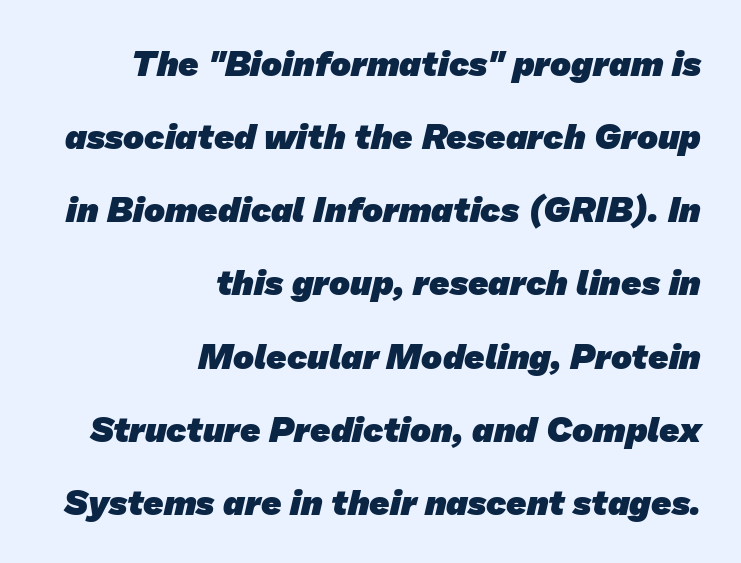
Q: Is the text bold? A: Yes.
Q: Is the typeface a serif or a sans-serif typeface? A: Sans-serif.
Q: Is the text underlined? A: No.
Q: How is the paragraph aligned? A: Right-aligned.
Q: Is the spacing between letters normal or unusually wide? A: Normal.
Q: Is the spacing between lines tight, normal or loose? A: Loose.
Q: Width (condensed, normal, or wide)? A: Normal.
Q: Stroke contrast? A: Low.
Q: x-height? A: Medium.
Q: Monospaced? A: No.
